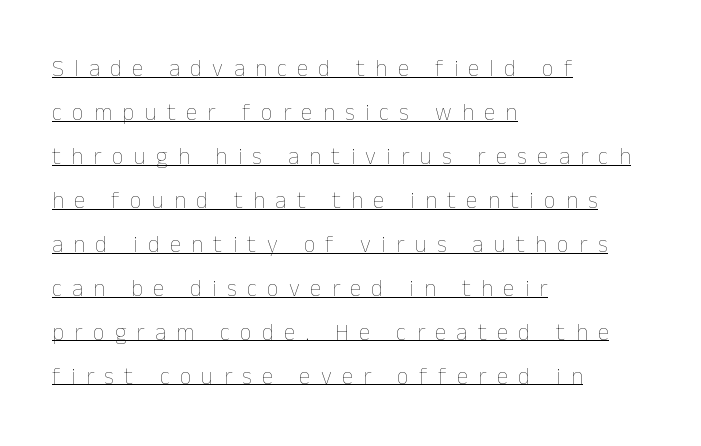
The horizontal fit of the characters is loose and conspicuously gappy. On a weight scale, this lands at 450 or below. These lines are set flush left with a ragged right edge. In terms of posture, this sample is upright. Is there an underline? Yes — a line sits under the letters.
